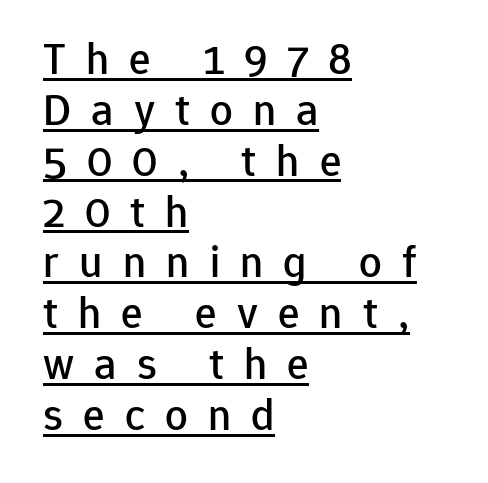
These lines are set flush left with a ragged right edge. You could barely slide anything between these rows. Observe the absence of serifs on each vertical stroke in this sample. Characters remain perfectly vertical along every line.
